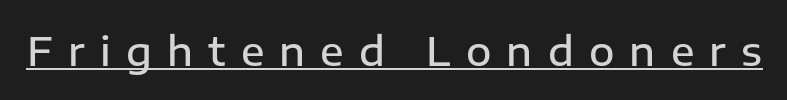
Q: Is the text bold? A: Semi-bold.
Q: Is the text italic (slanted)? A: No, it is upright.
Q: Is the typeface a serif or a sans-serif typeface? A: Sans-serif.
Q: Is the text underlined? A: Yes.
Q: Is the spacing between letters normal or unusually wide? A: Unusually wide.
Q: Width (condensed, normal, or wide)? A: Normal.
Q: Stroke contrast? A: Low.
Q: x-height? A: Medium.
Q: Monospaced? A: No.
